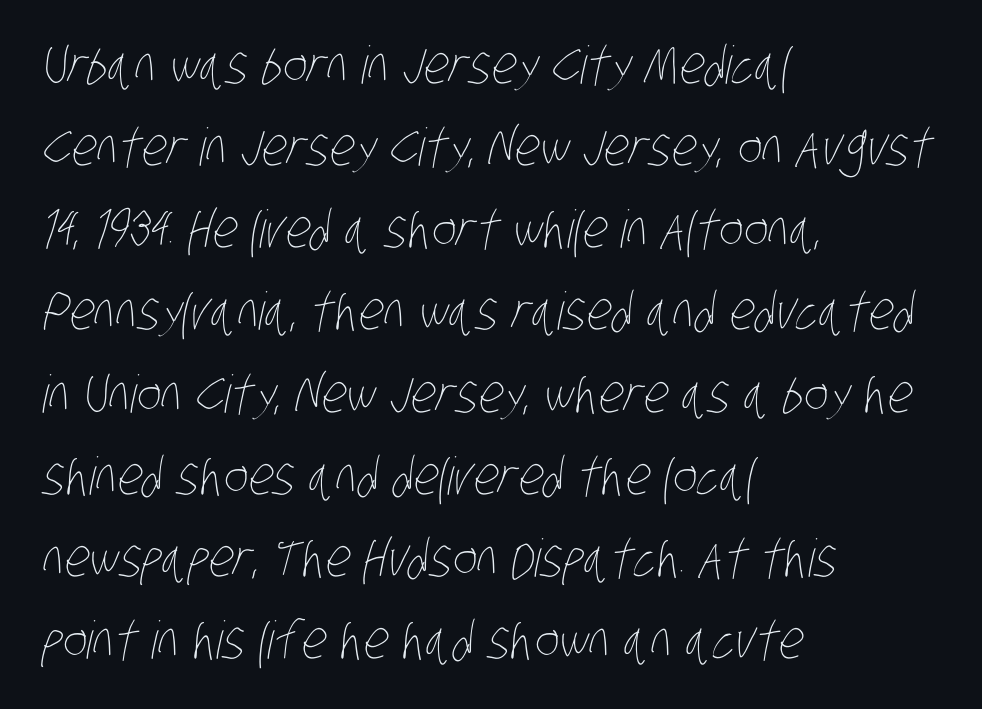
Nothing heavy about these letters — not bold at all. Check the space under the baseline: it is left empty. Regarding leading, the lines here are spaced in the standard way. What stands out about the letter spacing? Nothing — it is the standard amount. The passage shown is typed in a proportional face where columns would drift. The rag falls on the right side of this text block.
